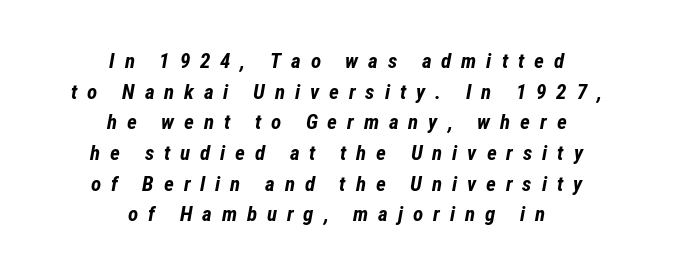
Check under the words: just untouched page. Rendered with sloped, italic letterforms. This rendering uses center alignment, leaving both contours irregular but symmetric. Thick stems and heavy bowls — unmistakably bold.
